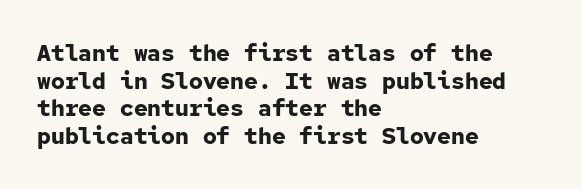
The image shows 23 px bold type, upright; set left-aligned, line spacing 1.2x, normal letter spacing, not underlined.
